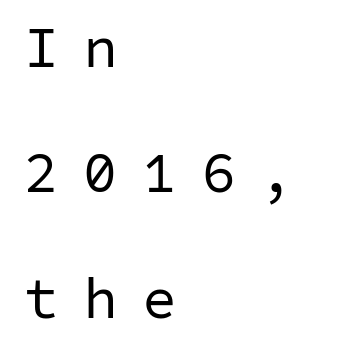
Q: Is the text bold? A: No.
Q: Is the typeface a serif or a sans-serif typeface? A: Sans-serif.
Q: Is the text underlined? A: No.
Q: How is the paragraph aligned? A: Left-aligned.
Q: Is the spacing between letters normal or unusually wide? A: Unusually wide.
Q: Is the spacing between lines tight, normal or loose? A: Loose.
Q: Width (condensed, normal, or wide)? A: Normal.
Q: Stroke contrast? A: Low.
Q: x-height? A: Medium.
